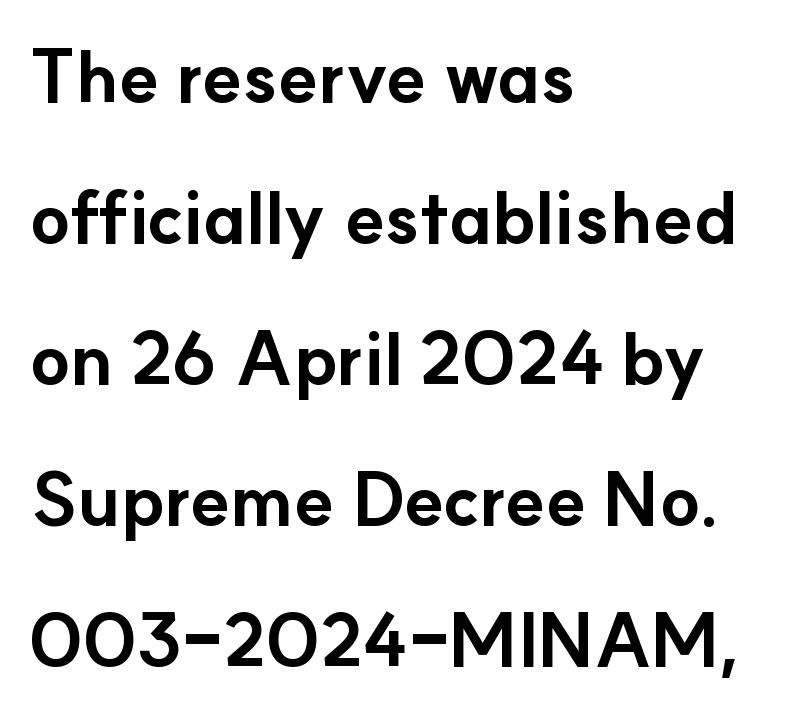
The image shows 73 px bold sans-serif type, upright; set left-aligned, loose line spacing (1.93x), normal letter spacing, not underlined; low stroke contrast and a small x-height.
